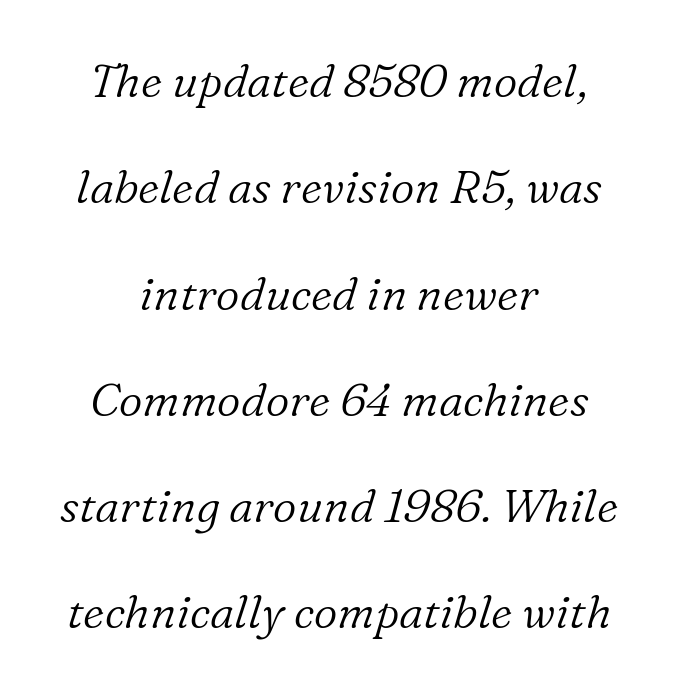
{"serif": "yes", "italic": "yes", "lean": "right", "slant_degrees": 16, "bold": "no", "weight": "light", "width": "normal", "stroke_contrast": "low", "x_height": "medium", "monospaced": "no", "underline": "no", "align": "center", "line_spacing": "loose", "line_spacing_ratio": 2.31, "letter_spacing": "normal", "letter_spacing_em": 0.0, "glyph_px": 46}
